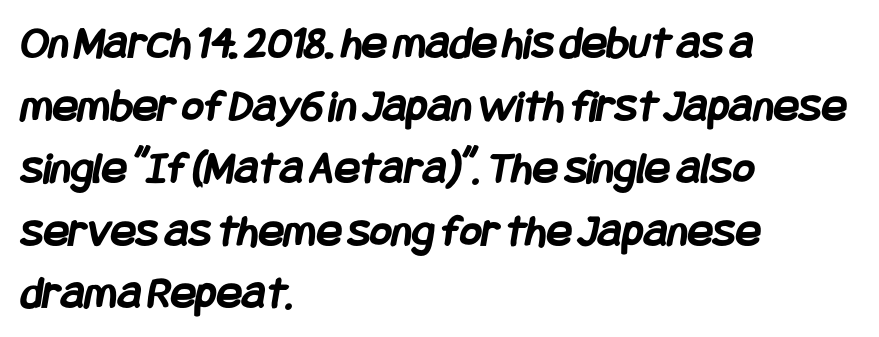
The image shows 47 px semibold, condensed sans-serif type; set left-aligned, normal line spacing (1.33x), normal letter spacing, not underlined; low stroke contrast and a large x-height.
